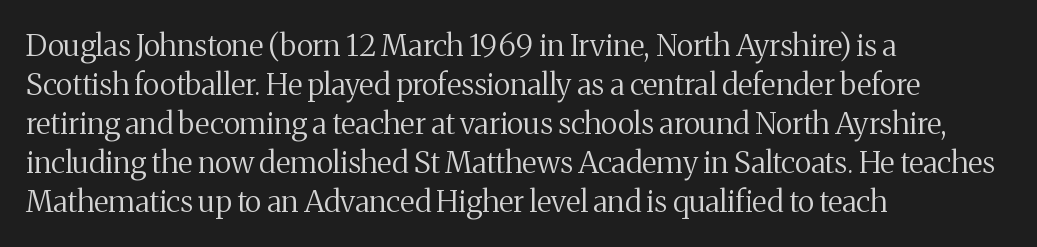
The image shows 30 px regular-weight serif type, upright; set left-aligned, normal line spacing (1.3x), normal letter spacing, not underlined; medium stroke contrast and a medium x-height.
